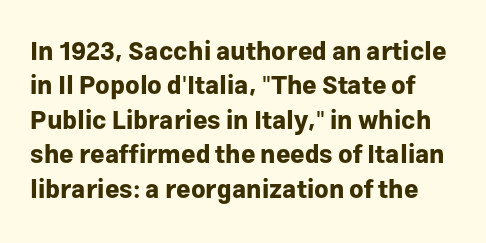
{"italic": "no", "bold": "yes", "underline": "no", "line_spacing": "normal", "line_spacing_ratio": 1.38, "letter_spacing": "normal", "letter_spacing_em": 0.0, "glyph_px": 25}
